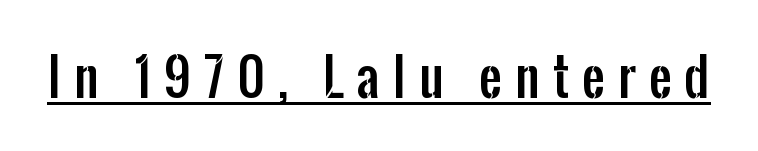
The image shows 51 px condensed sans-serif type, upright; set unusually wide letter spacing (+0.26 em), underlined; low stroke contrast and a medium x-height.
